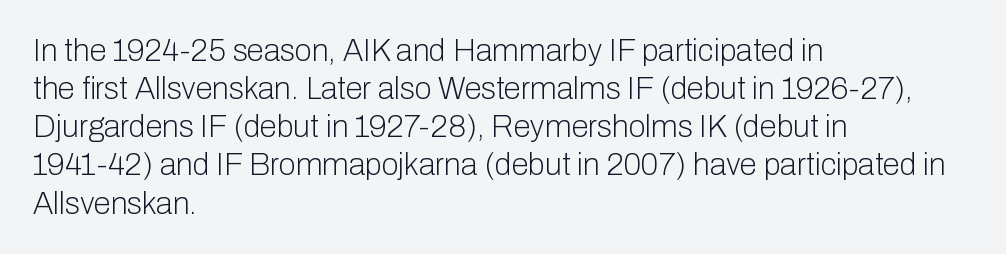
The strokes are not fattened; the text isn't bold. Inter-character spacing is left at the font's built-in metrics. The axis of the letterforms is exactly vertical. The passage shown is typeset with a sans-serif family.
